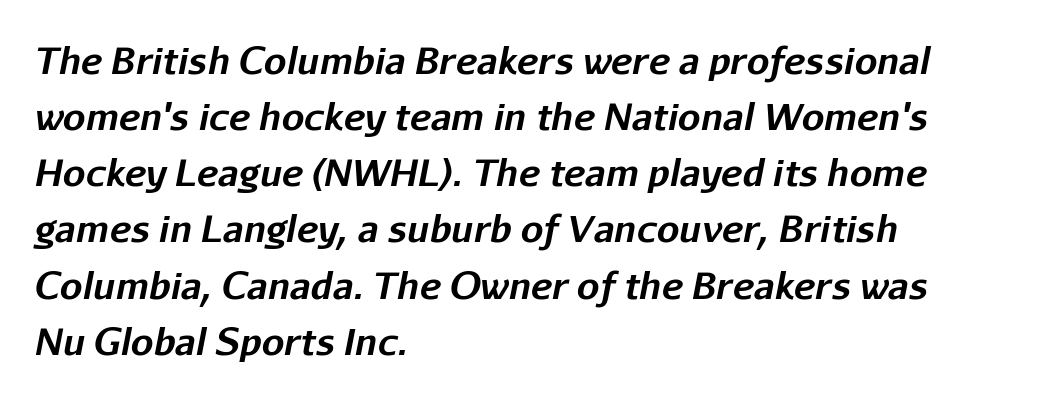
The image shows 36 px bold type, italic (leaning right); set left-aligned, normal line spacing (1.56x), normal letter spacing, not underlined; low stroke contrast and a medium x-height.
